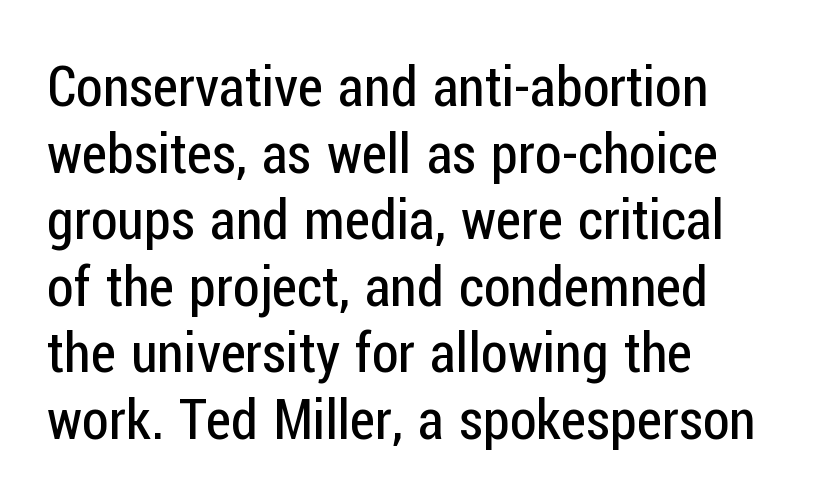
Q: Is the text bold? A: No.
Q: Is the text italic (slanted)? A: No, it is upright.
Q: Is the typeface a serif or a sans-serif typeface? A: Sans-serif.
Q: Is the text underlined? A: No.
Q: How is the paragraph aligned? A: Left-aligned.
Q: Is the spacing between letters normal or unusually wide? A: Normal.
Q: Width (condensed, normal, or wide)? A: Condensed.
Q: Stroke contrast? A: Low.
Q: x-height? A: Medium.
Q: Monospaced? A: No.
